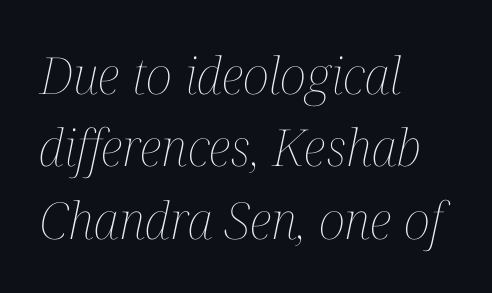
Q: Is the text bold? A: No.
Q: Is the text italic (slanted)? A: Yes, it leans right by about 12 degrees.
Q: Is the text underlined? A: No.
Q: How is the paragraph aligned? A: Left-aligned.
Q: Is the spacing between letters normal or unusually wide? A: Normal.
Q: Is the spacing between lines tight, normal or loose? A: Normal.
Q: Width (condensed, normal, or wide)? A: Condensed.
Q: Stroke contrast? A: Medium.
Q: x-height? A: Medium.
Q: Monospaced? A: No.
